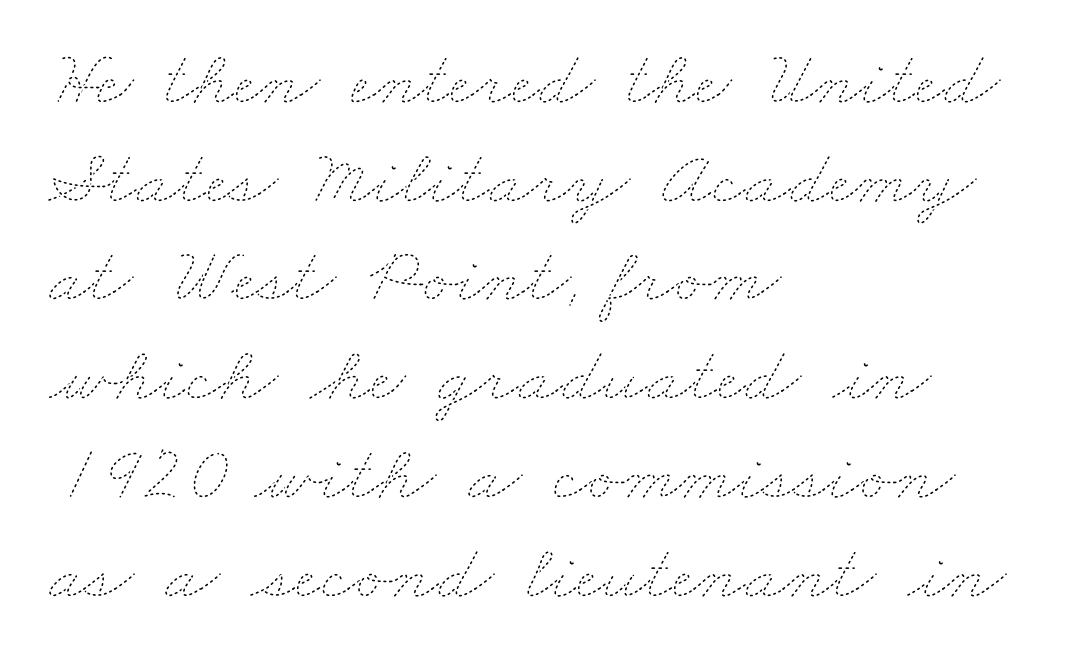
The image shows 79 px thin, wide type; set left-aligned, normal line spacing (1.25x), normal letter spacing, not underlined; low stroke contrast and a small x-height.
